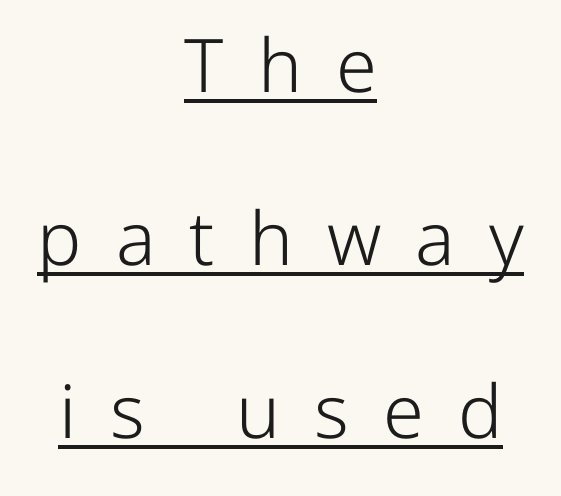
{"serif": "no", "italic": "no", "bold": "no", "weight": "light", "width": "normal", "stroke_contrast": "low", "x_height": "medium", "monospaced": "no", "underline": "yes", "align": "center", "line_spacing": "loose", "line_spacing_ratio": 2.34, "letter_spacing": "wide", "letter_spacing_em": 0.46, "glyph_px": 74}
